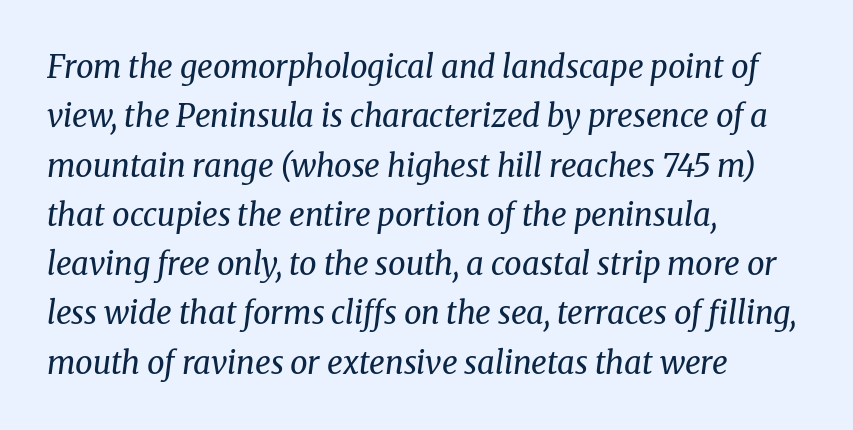
In terms of letterspacing, this is plain default setting. Spacing verdict: proportional, widths tailored to each character. Unlike a clean sans, this face finishes its strokes with serifs. This reads as an unemphasized weight, regular at the heaviest. If you drew a line through each stem, it would be angled. The compositor pushed each line to the left boundary.
